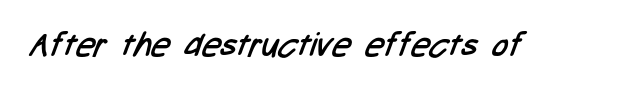
Does extra space separate the letters? No, they use regular spacing. Classification — sans serif. A typesetter would call this proportional, since set widths differ per character. This is not heavy type; no bold has been used. Nobody drew a line under any word here.
